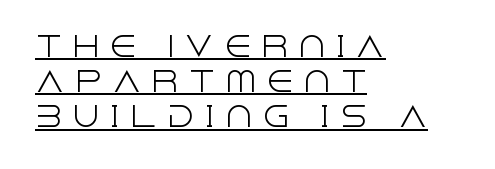
The image shows 27 px text type, upright; set left-aligned, normal line spacing (1.3x), unusually wide letter spacing (+0.37 em), underlined.
